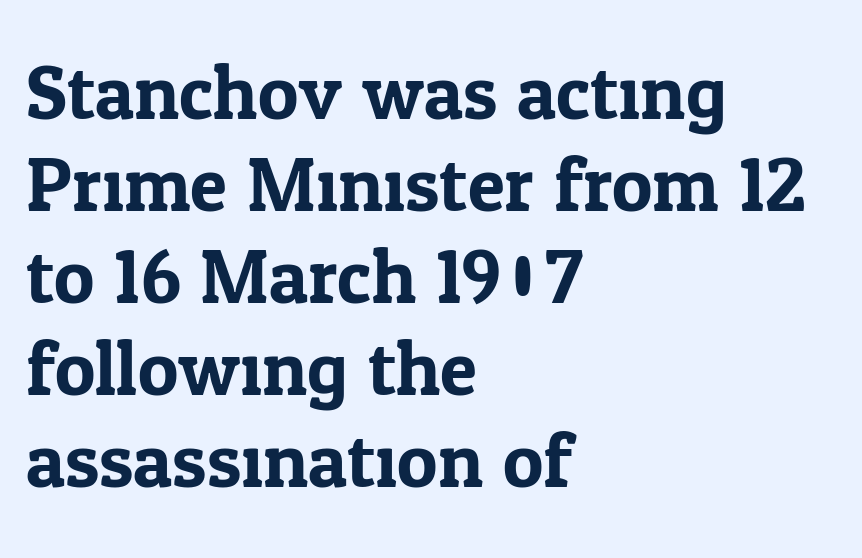
{"serif": "yes", "italic": "no", "width": "normal", "stroke_contrast": "low", "x_height": "medium", "monospaced": "no", "underline": "no", "align": "left", "line_spacing_ratio": 1.21, "letter_spacing": "normal", "letter_spacing_em": 0.0, "glyph_px": 76}
